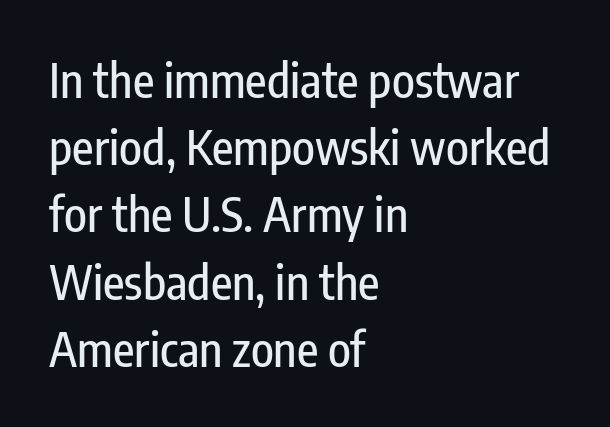
Q: Is the text italic (slanted)? A: No, it is upright.
Q: Is the typeface a serif or a sans-serif typeface? A: Sans-serif.
Q: Is the text underlined? A: No.
Q: How is the paragraph aligned? A: Left-aligned.
Q: Is the spacing between letters normal or unusually wide? A: Normal.
Q: Is the spacing between lines tight, normal or loose? A: Normal.
Q: Width (condensed, normal, or wide)? A: Condensed.
Q: Stroke contrast? A: Low.
Q: x-height? A: Medium.
Q: Monospaced? A: No.
